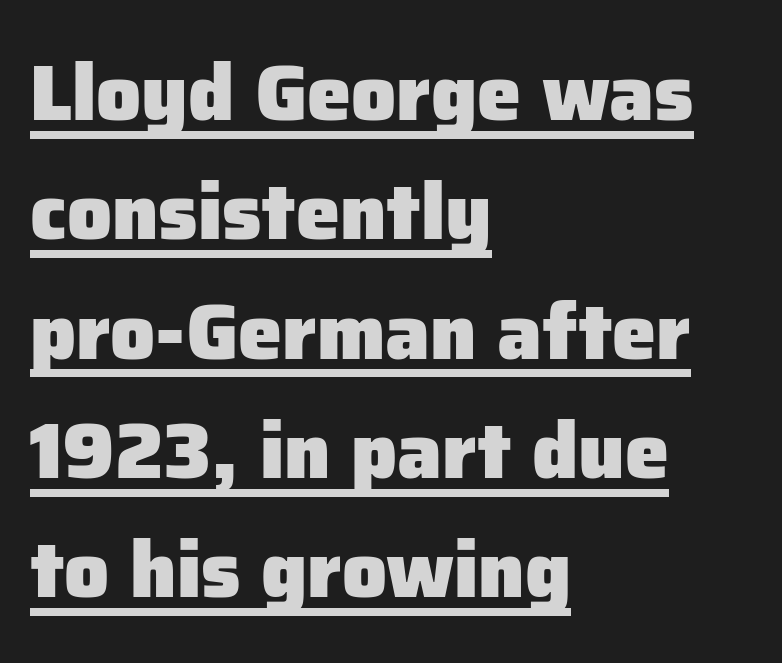
{"serif": "no", "italic": "no", "bold": "yes", "weight": "heavy", "width": "normal", "stroke_contrast": "low", "x_height": "medium", "monospaced": "no", "underline": "yes", "align": "left", "line_spacing": "normal", "line_spacing_ratio": 1.51, "letter_spacing": "normal", "letter_spacing_em": 0.0, "glyph_px": 79}
